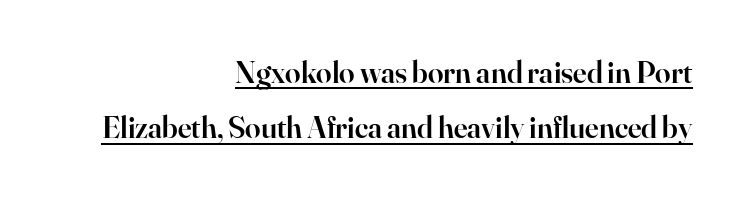
The image shows 31 px semibold serif type, upright; set right-aligned, line spacing 1.79x, normal letter spacing, underlined; high stroke contrast and a small x-height.
